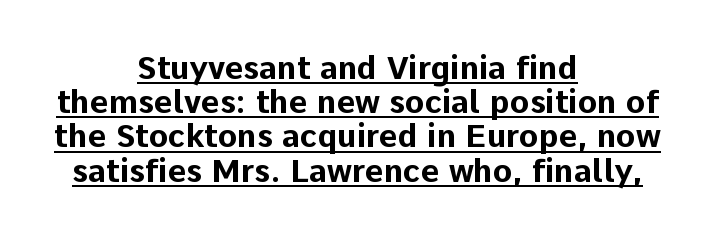
Q: Is the text bold? A: Yes.
Q: Is the text italic (slanted)? A: No, it is upright.
Q: Is the typeface a serif or a sans-serif typeface? A: Sans-serif.
Q: Is the text underlined? A: Yes.
Q: How is the paragraph aligned? A: Centered.
Q: Is the spacing between letters normal or unusually wide? A: Normal.
Q: Is the spacing between lines tight, normal or loose? A: Tight.
Q: Width (condensed, normal, or wide)? A: Normal.
Q: Stroke contrast? A: Low.
Q: x-height? A: Medium.
Q: Monospaced? A: No.
